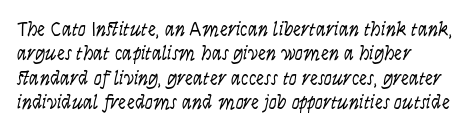
These lines keep a tight, regular rhythm from letter to letter. In CSS terms this would be text-align: left. Weight: in the light-to-regular range. Decoration check: the copy has no underline.
